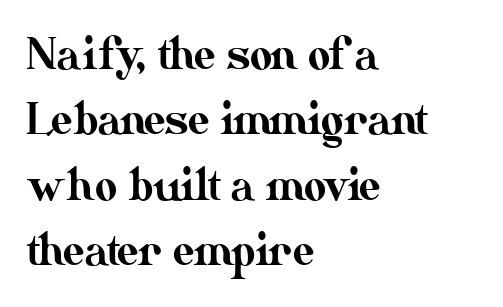
The image shows 43 px text type, upright; set left-aligned, normal line spacing (1.52x), normal letter spacing, not underlined; medium stroke contrast and a small x-height.
